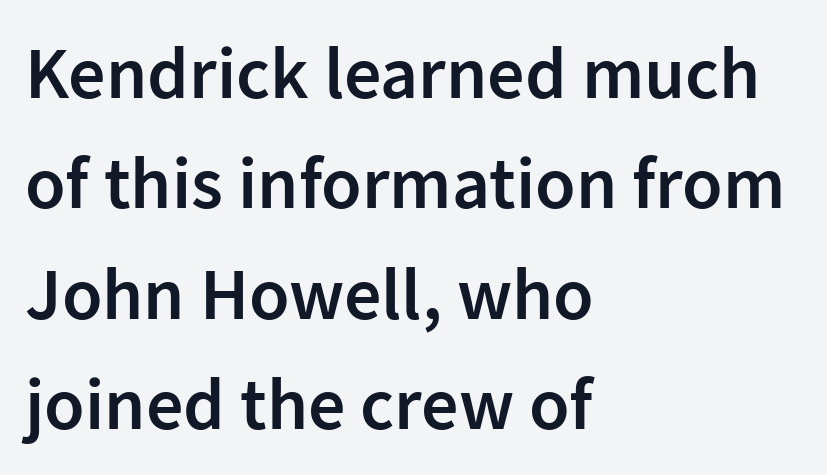
The image shows 74 px semibold sans-serif type, upright; set left-aligned, normal line spacing (1.49x), normal letter spacing, not underlined; low stroke contrast and a medium x-height.
